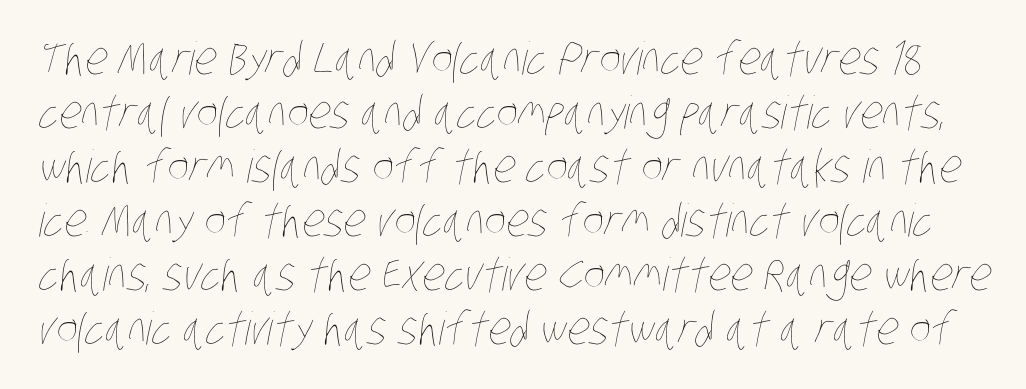
Q: Is the text bold? A: No.
Q: Is the text underlined? A: No.
Q: Is the spacing between letters normal or unusually wide? A: Normal.
Q: Width (condensed, normal, or wide)? A: Condensed.
Q: Stroke contrast? A: Low.
Q: x-height? A: Large.
Q: Monospaced? A: No.
